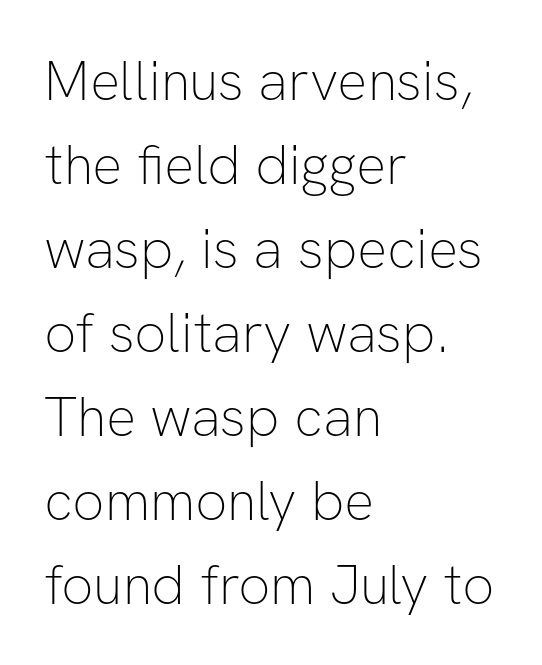
The lines sit at an ordinary, default distance from one another. The foot of each line stays bare and open. The type is set solid horizontally, with unmodified tracking. In terms of letterform style, serifs are entirely absent. Each letter keeps its own natural width here, so spacing adapts to shape.
